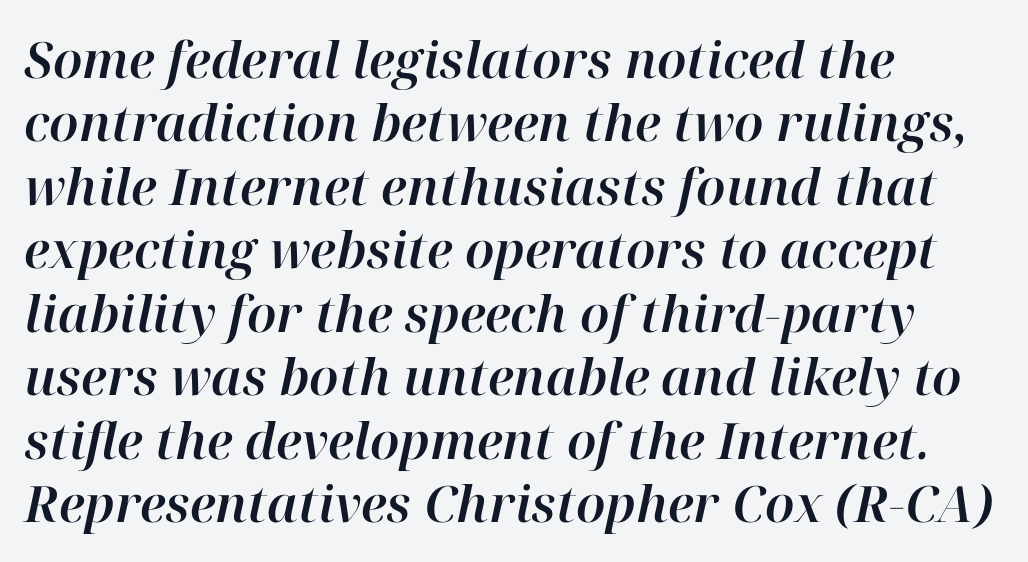
Q: Is the text italic (slanted)? A: Yes, it leans right by about 12 degrees.
Q: Is the text underlined? A: No.
Q: How is the paragraph aligned? A: Left-aligned.
Q: Is the spacing between letters normal or unusually wide? A: Normal.
Q: Is the spacing between lines tight, normal or loose? A: Normal.
Q: Width (condensed, normal, or wide)? A: Normal.
Q: Stroke contrast? A: High.
Q: x-height? A: Medium.
Q: Monospaced? A: No.
